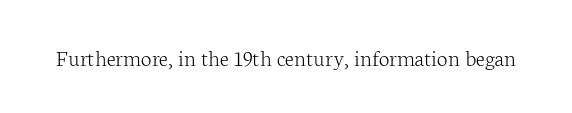
{"italic": "no", "bold": "no", "underline": "no", "letter_spacing": "normal", "letter_spacing_em": 0.0, "glyph_px": 24}
